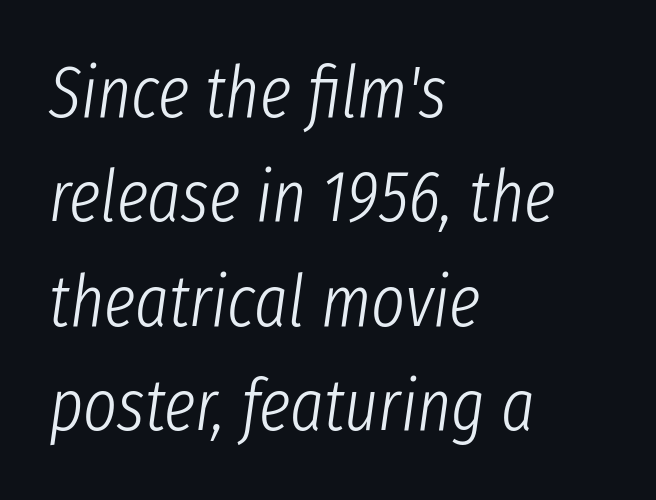
Is this a fixed-width face? No — the glyphs have proportional, varying widths. This rendering uses left alignment, leaving the right contour irregular. The weight tops out at a normal text grade. Vertically, the passage feels balanced, rows spaced as you'd expect. Between one letter and the next there's only the usual sliver of space.
